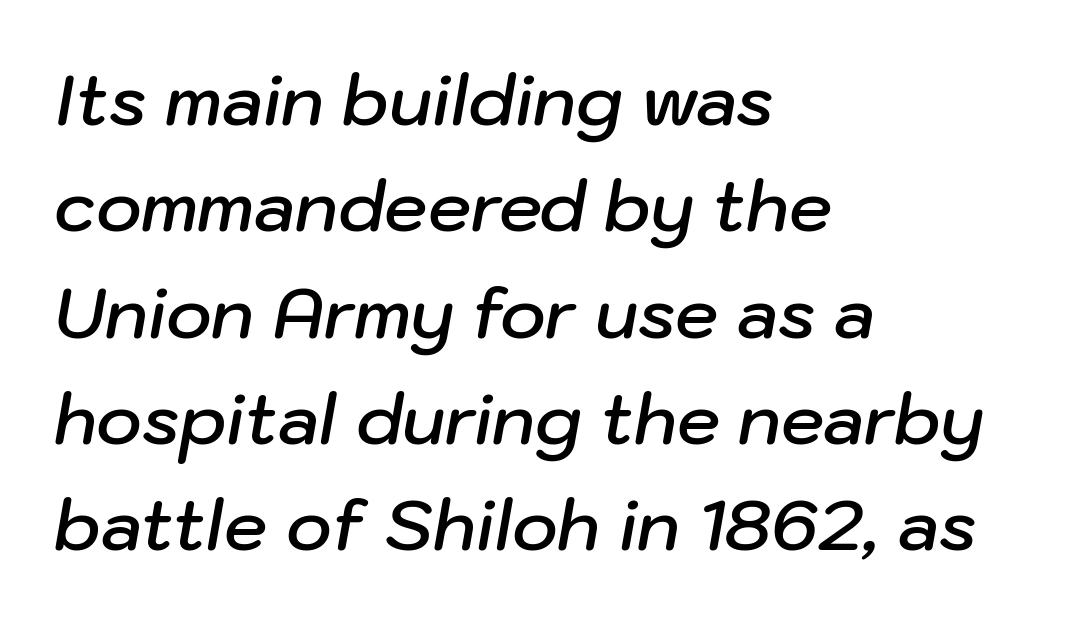
{"italic": "yes", "lean": "right", "slant_degrees": 10, "bold": "semi", "weight": "semibold", "width": "normal", "stroke_contrast": "low", "x_height": "medium", "monospaced": "no", "underline": "no", "align": "left", "line_spacing": "normal", "line_spacing_ratio": 1.54, "letter_spacing": "normal", "letter_spacing_em": 0.0, "glyph_px": 69}
